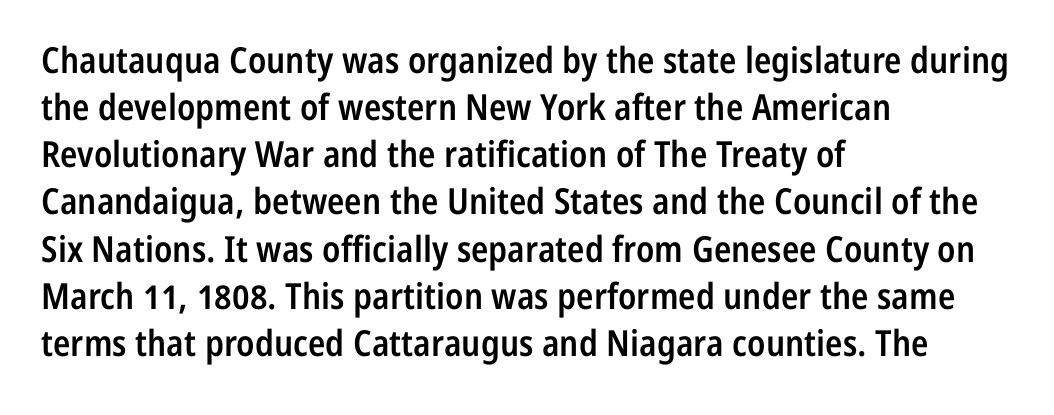
{"serif": "no", "italic": "no", "bold": "semi", "weight": "semibold", "width": "condensed", "stroke_contrast": "low", "x_height": "medium", "monospaced": "no", "underline": "no", "align": "left", "line_spacing": "normal", "line_spacing_ratio": 1.31, "letter_spacing": "normal", "letter_spacing_em": 0.0, "glyph_px": 36}
